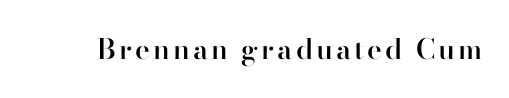
Q: Is the text bold? A: Semi-bold.
Q: Is the text italic (slanted)? A: No, it is upright.
Q: Is the typeface a serif or a sans-serif typeface? A: Serif.
Q: Is the text underlined? A: No.
Q: Width (condensed, normal, or wide)? A: Normal.
Q: Stroke contrast? A: High.
Q: x-height? A: Small.
Q: Monospaced? A: No.
